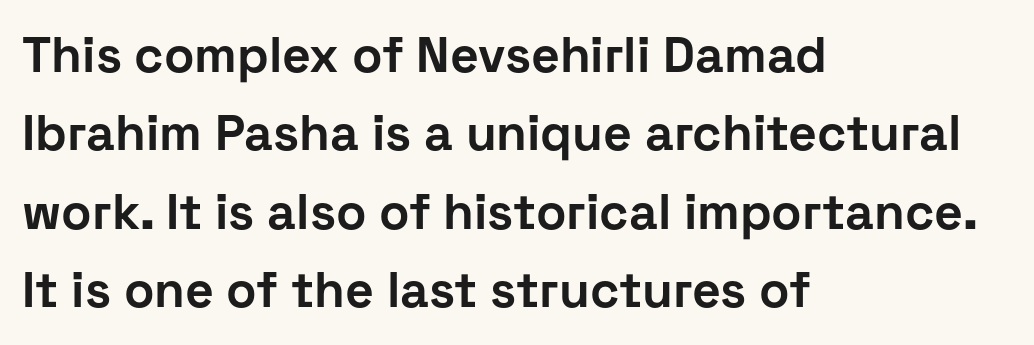
Q: Is the text bold? A: Yes.
Q: Is the text italic (slanted)? A: No, it is upright.
Q: Is the typeface a serif or a sans-serif typeface? A: Sans-serif.
Q: Is the text underlined? A: No.
Q: How is the paragraph aligned? A: Left-aligned.
Q: Is the spacing between letters normal or unusually wide? A: Normal.
Q: Is the spacing between lines tight, normal or loose? A: Normal.
Q: Width (condensed, normal, or wide)? A: Normal.
Q: Stroke contrast? A: Low.
Q: x-height? A: Medium.
Q: Monospaced? A: No.
